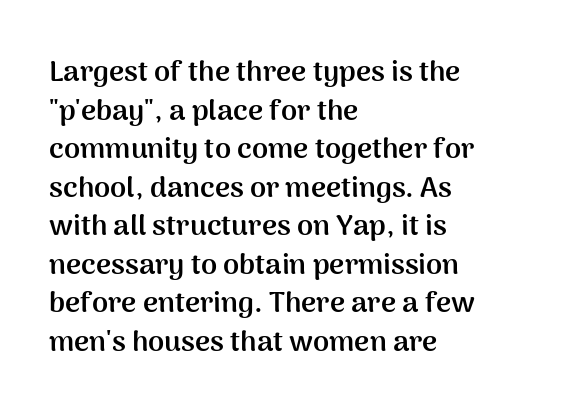
{"serif": "no", "italic": "no", "bold": "yes", "weight": "semibold", "width": "normal", "stroke_contrast": "medium", "x_height": "medium", "monospaced": "no", "underline": "no", "align": "left", "line_spacing": "normal", "line_spacing_ratio": 1.33, "letter_spacing": "normal", "letter_spacing_em": 0.0, "glyph_px": 29}
